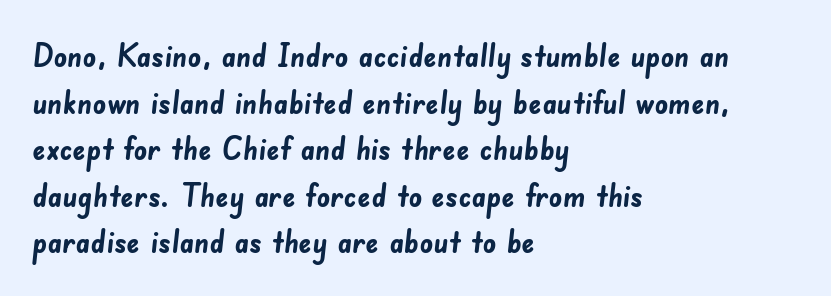
The image shows 33 px semibold sans-serif type; set left-aligned, normal line spacing (1.41x), normal letter spacing, not underlined; low stroke contrast and a small x-height.
